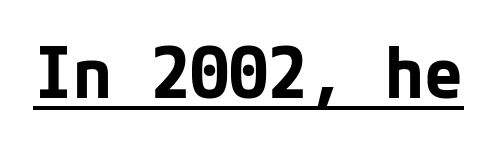
The image shows 71 px bold sans-serif type, upright; set normal letter spacing, underlined; low stroke contrast and a medium x-height.
